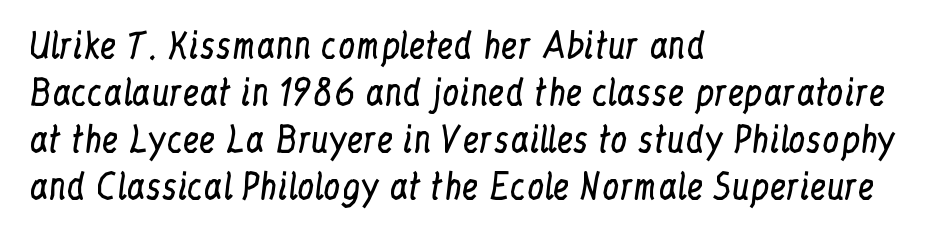
Q: Is the text bold? A: No.
Q: Is the text italic (slanted)? A: Yes.
Q: Is the typeface a serif or a sans-serif typeface? A: Serif.
Q: Is the text underlined? A: No.
Q: How is the paragraph aligned? A: Left-aligned.
Q: Is the spacing between letters normal or unusually wide? A: Normal.
Q: Is the spacing between lines tight, normal or loose? A: Normal.
Q: Width (condensed, normal, or wide)? A: Condensed.
Q: Stroke contrast? A: Low.
Q: x-height? A: Medium.
Q: Monospaced? A: No.
